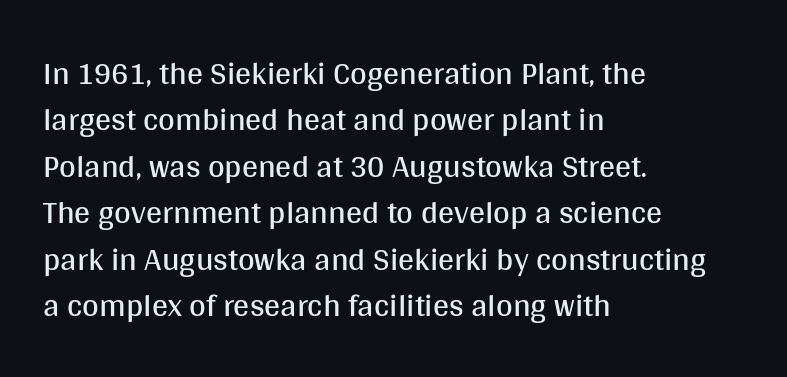
{"serif": "no", "italic": "no", "bold": "no", "weight": "regular", "width": "normal", "stroke_contrast": "medium", "x_height": "large", "monospaced": "no", "underline": "no", "align": "left", "line_spacing": "normal", "line_spacing_ratio": 1.45, "letter_spacing": "normal", "letter_spacing_em": 0.0, "glyph_px": 32}
